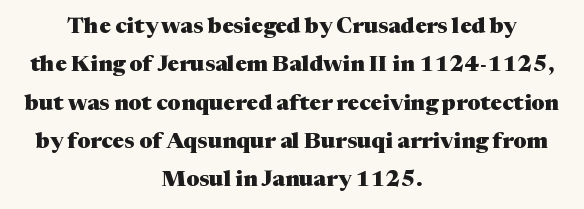
The image shows 22 px bold type, upright; set centered, line spacing 1.74x, normal letter spacing, not underlined.
